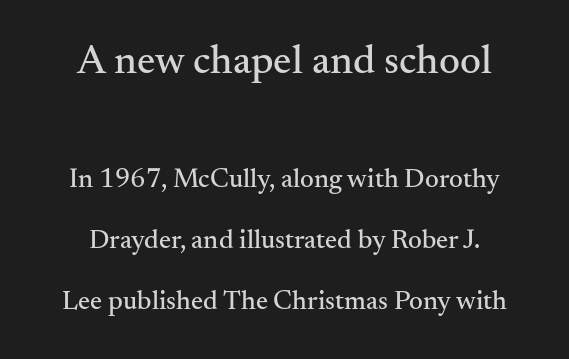
Q: Is the text italic (slanted)? A: No, it is upright.
Q: Is the typeface a serif or a sans-serif typeface? A: Serif.
Q: Is the text underlined? A: No.
Q: Is the spacing between letters normal or unusually wide? A: Normal.
Q: Is the spacing between lines tight, normal or loose? A: Loose.
Q: Which block of text is set in a larger size, the first (top) or the second (bottom)? A: The first (top) one.
Q: Width (condensed, normal, or wide)? A: Normal.
Q: Stroke contrast? A: Medium.
Q: x-height? A: Small.
Q: Monospaced? A: No.
